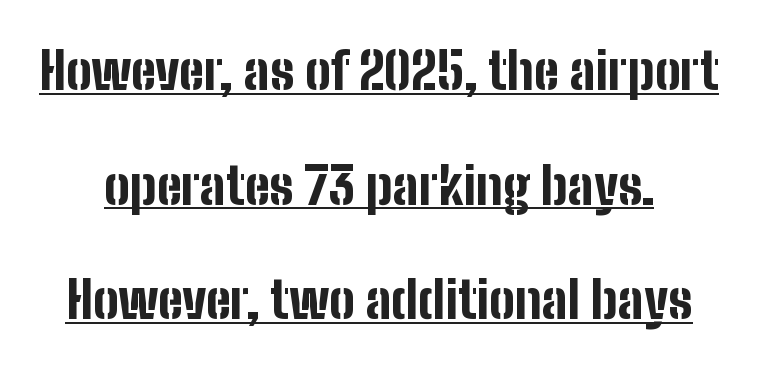
The image shows 51 px bold, condensed sans-serif type, upright; set loose line spacing (2.25x), normal letter spacing, underlined; low stroke contrast and a medium x-height.
